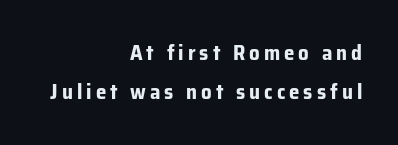
Honestly, there is no underline to notice here at all. Style check: upright. Right-aligned paragraph, ragged on the left. The passage shown is emphatically bold.
